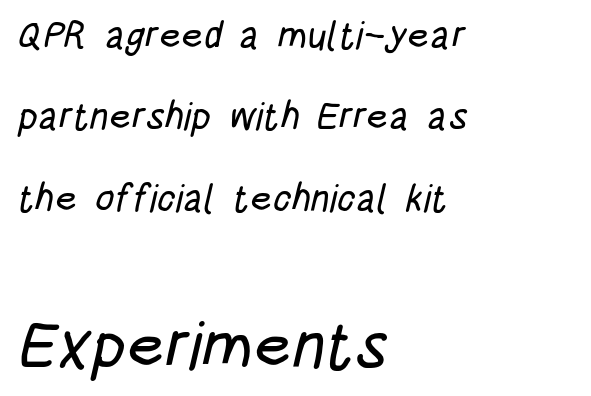
Q: Is the typeface a serif or a sans-serif typeface? A: Sans-serif.
Q: Is the text underlined? A: No.
Q: How is the paragraph aligned? A: Left-aligned.
Q: Is the spacing between letters normal or unusually wide? A: Normal.
Q: Is the spacing between lines tight, normal or loose? A: Loose.
Q: Which block of text is set in a larger size, the first (top) or the second (bottom)? A: The second (bottom) one.
Q: Width (condensed, normal, or wide)? A: Condensed.
Q: Stroke contrast? A: Low.
Q: x-height? A: Large.
Q: Monospaced? A: No.
